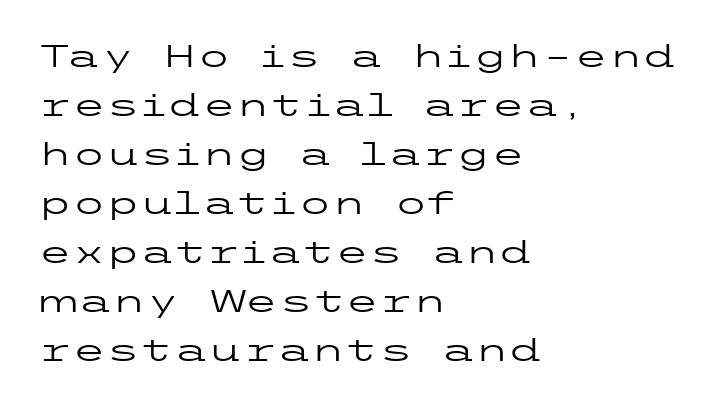
Q: Is the text bold? A: No.
Q: Is the text italic (slanted)? A: No, it is upright.
Q: Is the typeface a serif or a sans-serif typeface? A: Sans-serif.
Q: Is the text underlined? A: No.
Q: How is the paragraph aligned? A: Left-aligned.
Q: Is the spacing between letters normal or unusually wide? A: Normal.
Q: Is the spacing between lines tight, normal or loose? A: Normal.
Q: Width (condensed, normal, or wide)? A: Wide.
Q: Stroke contrast? A: Low.
Q: x-height? A: Medium.
